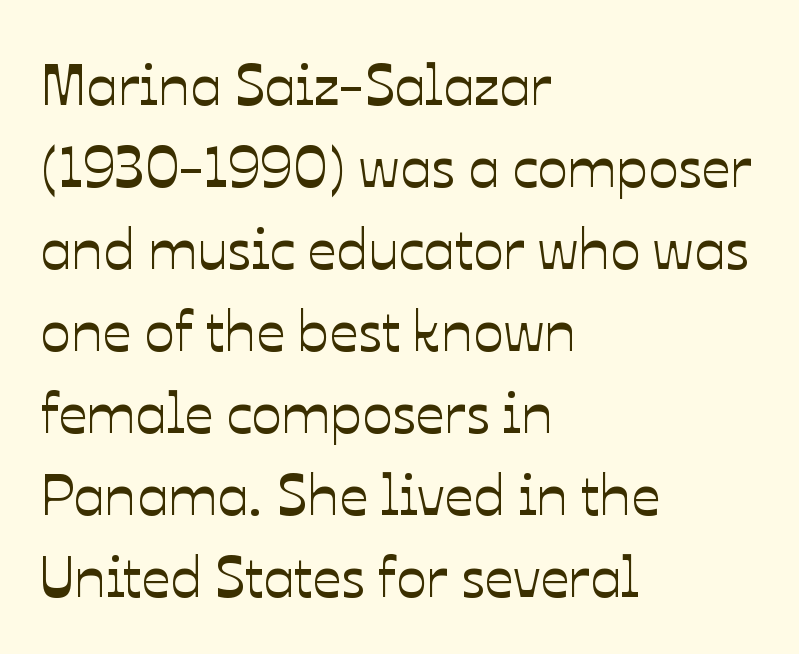
Q: Is the text italic (slanted)? A: No, it is upright.
Q: Is the text underlined? A: No.
Q: How is the paragraph aligned? A: Left-aligned.
Q: Is the spacing between letters normal or unusually wide? A: Normal.
Q: Is the spacing between lines tight, normal or loose? A: Normal.
Q: Width (condensed, normal, or wide)? A: Normal.
Q: Stroke contrast? A: Low.
Q: x-height? A: Medium.
Q: Monospaced? A: No.
